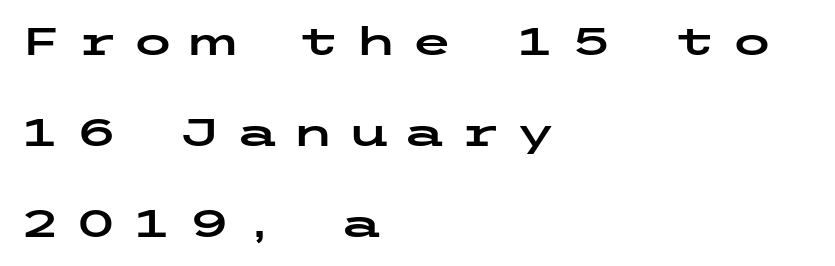
Serif or sans? Sans — the stroke terminals are bare. Posture: straight, roman, zero tilt. Interline gaps are noticeably wide in this sample. The ragged edge is on the right, which tells us the setting is flush left. Honestly, the letter spacing is so wide it's the main thing you notice. The gap between lines stays unmarked.
